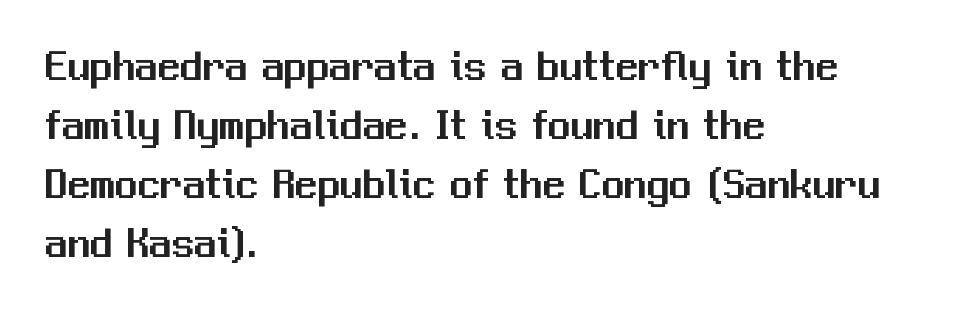
Q: Is the text italic (slanted)? A: No, it is upright.
Q: Is the typeface a serif or a sans-serif typeface? A: Sans-serif.
Q: Is the text underlined? A: No.
Q: How is the paragraph aligned? A: Left-aligned.
Q: Is the spacing between letters normal or unusually wide? A: Normal.
Q: Is the spacing between lines tight, normal or loose? A: Normal.
Q: Width (condensed, normal, or wide)? A: Normal.
Q: Stroke contrast? A: Medium.
Q: x-height? A: Medium.
Q: Monospaced? A: No.
